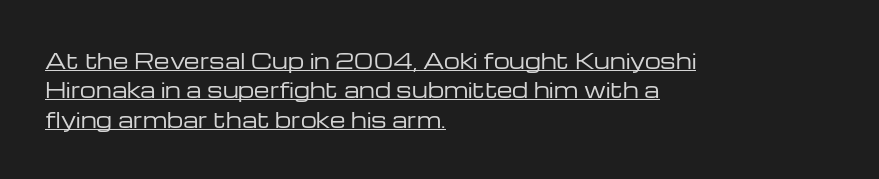
{"italic": "no", "bold": "no", "underline": "yes", "align": "left", "line_spacing": "normal", "line_spacing_ratio": 1.47, "letter_spacing": "normal", "letter_spacing_em": 0.0, "glyph_px": 20}
